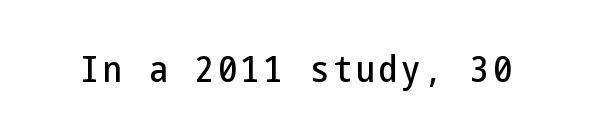
{"serif": "no", "italic": "no", "width": "condensed", "stroke_contrast": "low", "x_height": "medium", "underline": "no", "glyph_px": 37}
